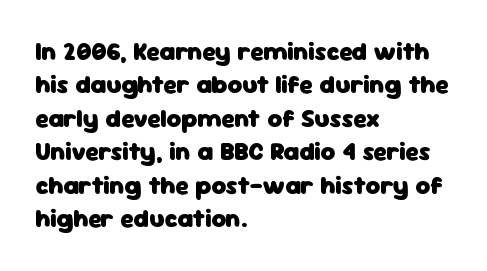
Q: Is the text bold? A: Yes.
Q: Is the text italic (slanted)? A: No, it is upright.
Q: Is the text underlined? A: No.
Q: How is the paragraph aligned? A: Left-aligned.
Q: Is the spacing between letters normal or unusually wide? A: Normal.
Q: Is the spacing between lines tight, normal or loose? A: Normal.
